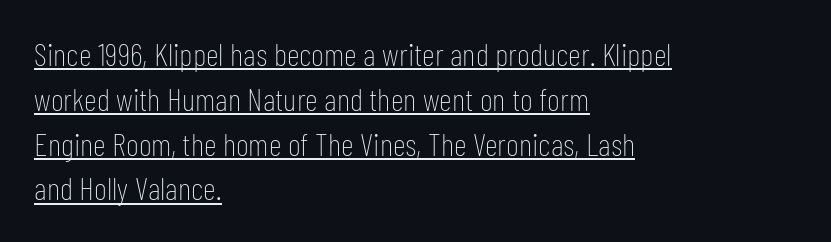
The image shows 32 px thin, condensed sans-serif type, upright; set left-aligned, normal line spacing (1.4x), normal letter spacing, underlined; low stroke contrast and a medium x-height.
